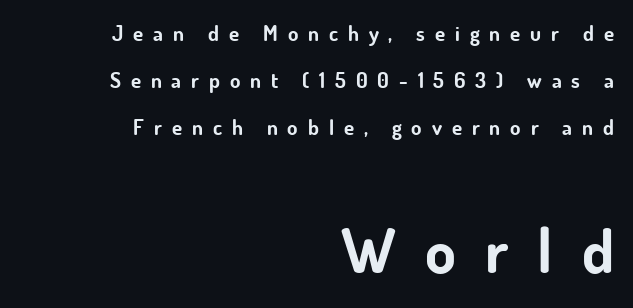
The image shows 62 px bold sans-serif type, upright; set right-aligned, loose line spacing (2.23x), unusually wide letter spacing (+0.47 em), not underlined; the second (bottom) block is 2.95x larger; low stroke contrast and a small x-height.
